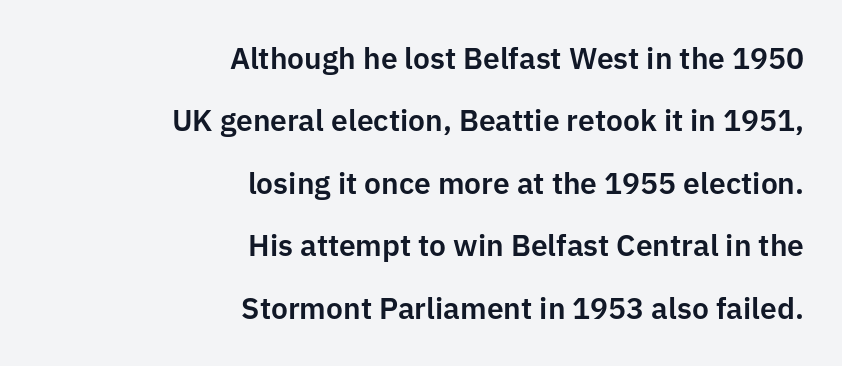
Every row of glyphs terminates at an identical x-position on the right. It's the straight-up-and-down kind of type. This sample has the flowing, uneven cadence of proportional lettering. Each row of text sits above clean, open space. The letters carry no serifs — their stems end cleanly without finishing strokes.
